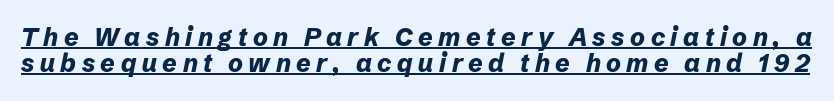
The image shows 25 px bold type, italic (leaning right); set tight line spacing (1.05x), unusually wide letter spacing (+0.22 em), underlined.
